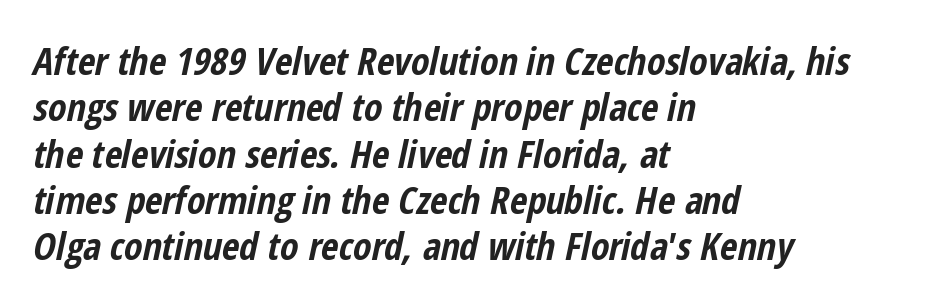
The image shows 38 px bold, condensed type, italic (leaning right); set left-aligned, line spacing 1.22x, normal letter spacing, not underlined; low stroke contrast and a medium x-height.
